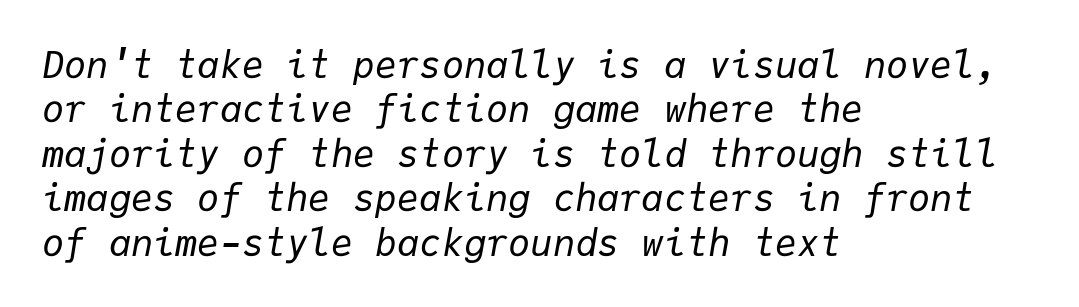
Does the lettering tilt? It does — this is italic. Honestly, there is no underline to notice here at all. Caption: face not bold, strokes unweighted. Spacing verdict: monospaced, one width for all characters. All the whitespace from short lines collects on the right.
